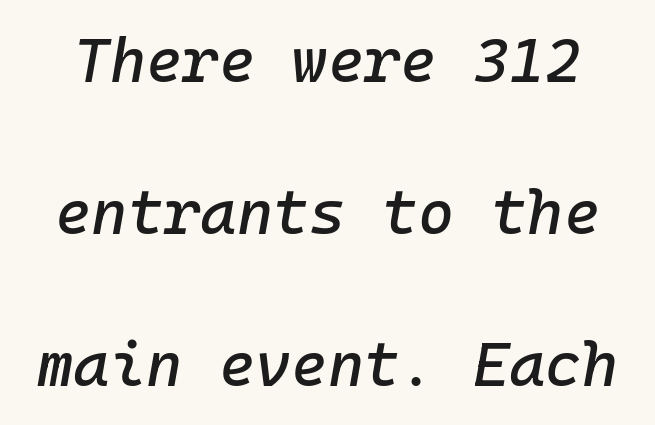
{"italic": "yes", "lean": "right", "slant_degrees": 10, "width": "normal", "stroke_contrast": "low", "x_height": "medium", "underline": "no", "line_spacing": "loose", "line_spacing_ratio": 2.45, "letter_spacing": "normal", "letter_spacing_em": 0.0, "glyph_px": 62}
